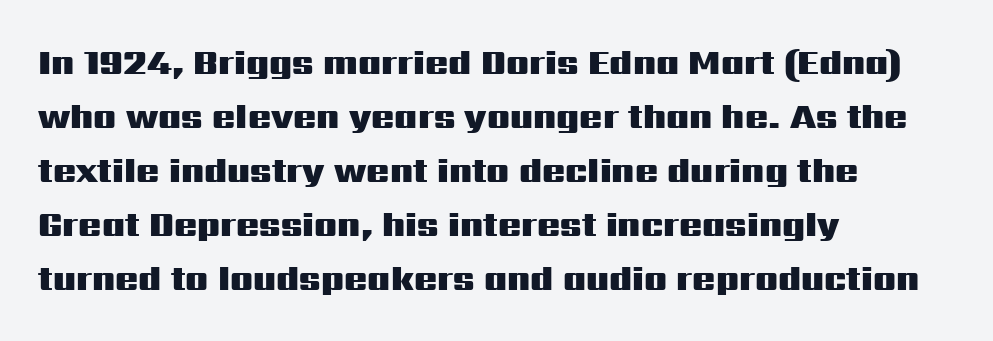
The image shows 34 px heavy, wide sans-serif type, upright; set left-aligned, normal line spacing (1.59x), normal letter spacing, not underlined; medium stroke contrast and a medium x-height.
